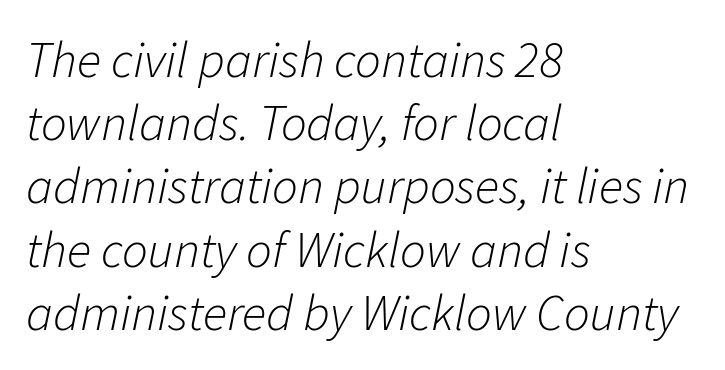
Q: Is the text bold? A: No.
Q: Is the text italic (slanted)? A: Yes, it leans right by about 11 degrees.
Q: Is the text underlined? A: No.
Q: How is the paragraph aligned? A: Left-aligned.
Q: Is the spacing between letters normal or unusually wide? A: Normal.
Q: Width (condensed, normal, or wide)? A: Normal.
Q: Stroke contrast? A: Low.
Q: x-height? A: Medium.
Q: Monospaced? A: No.
